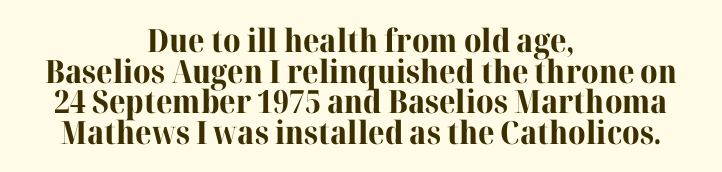
The image shows 32 px bold serif type, upright; set centered, tight line spacing (0.96x), normal letter spacing, not underlined; high stroke contrast and a medium x-height.
